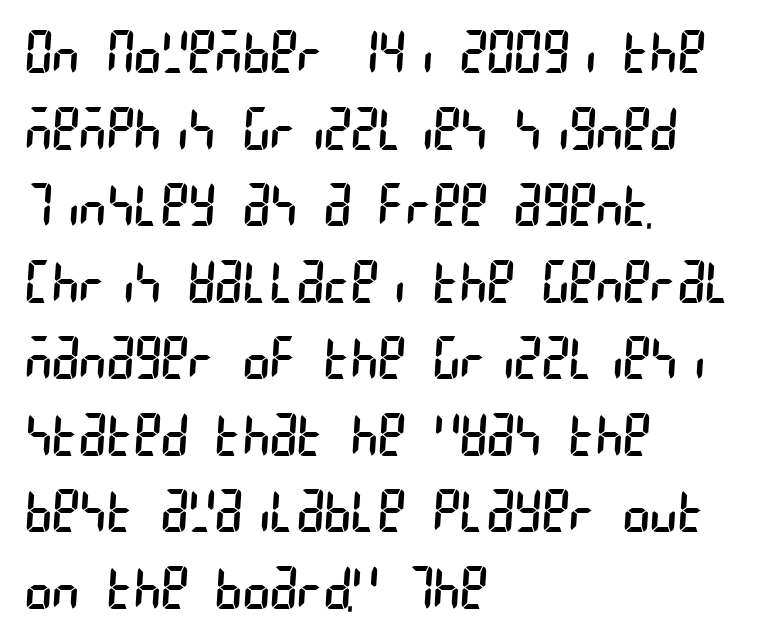
Q: Is the text bold? A: No.
Q: Is the typeface a serif or a sans-serif typeface? A: Sans-serif.
Q: Is the text underlined? A: No.
Q: How is the paragraph aligned? A: Left-aligned.
Q: Is the spacing between letters normal or unusually wide? A: Normal.
Q: Is the spacing between lines tight, normal or loose? A: Normal.
Q: Width (condensed, normal, or wide)? A: Condensed.
Q: Stroke contrast? A: Low.
Q: x-height? A: Large.
